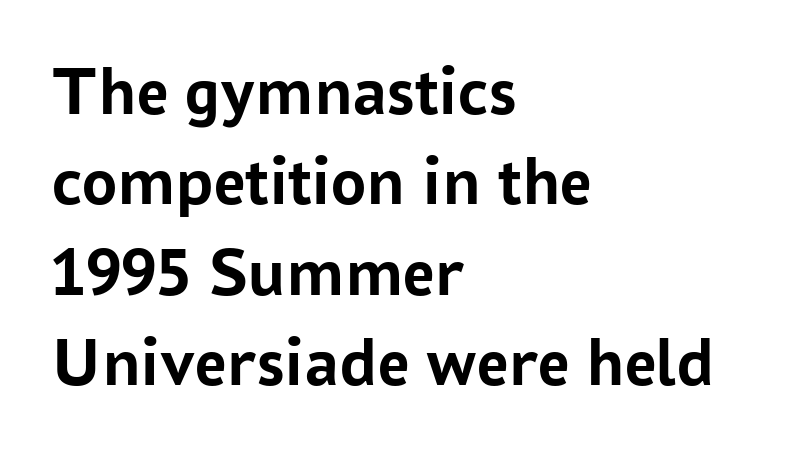
This rendering features lettering with no underline. Alignment: flush left. On the weight axis this lands at bold, roughly 700. The rows are spaced the way most documents space them. The characters display no serif detailing; their extremities are plain.
